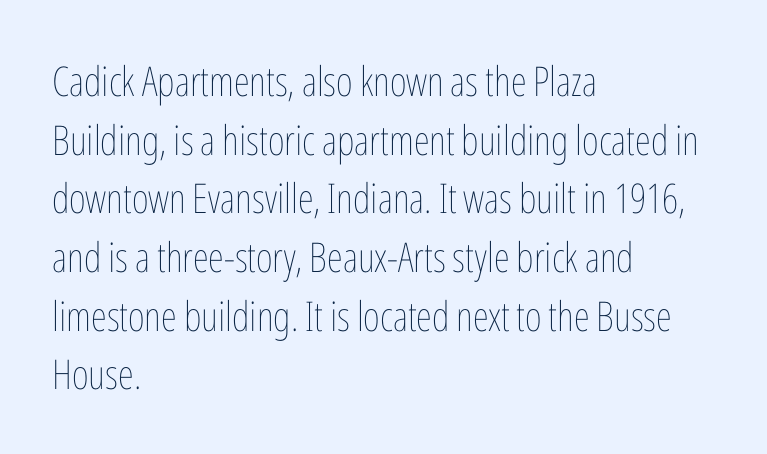
Each stroke keeps to a modest, everyday thickness or less. Normally led — the rows are evenly, conventionally spaced. Is this a fixed-width face? No — the glyphs have proportional, varying widths. How are the letters spaced? Ordinarily, with no added tracking. Bare-footed words on every line. This sample uses an upright cut, with every glyph sitting square on the baseline.
